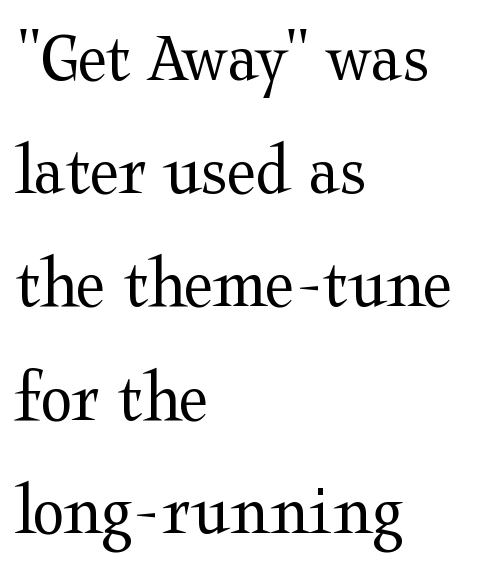
{"serif": "yes", "italic": "no", "bold": "no", "weight": "regular", "width": "wide", "stroke_contrast": "medium", "x_height": "medium", "monospaced": "no", "underline": "no", "align": "left", "line_spacing": "normal", "line_spacing_ratio": 1.53, "letter_spacing": "normal", "letter_spacing_em": 0.0, "glyph_px": 74}
